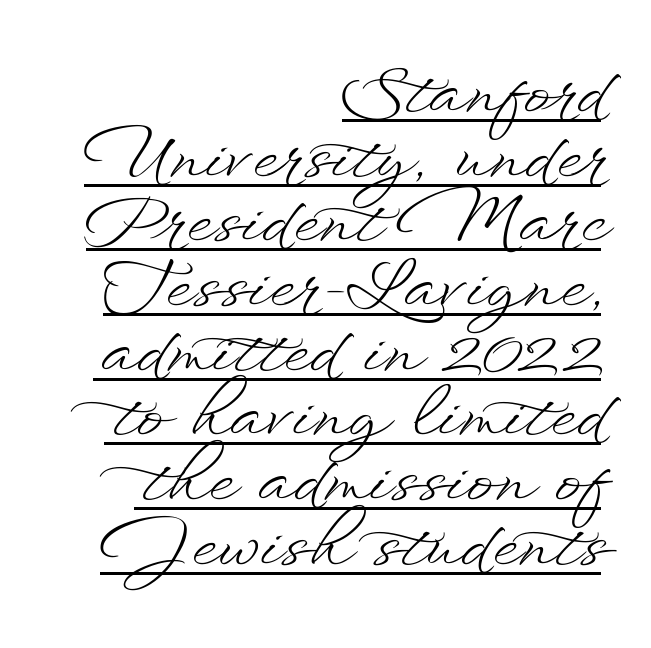
Q: Is the text bold? A: No.
Q: Is the text italic (slanted)? A: Yes.
Q: Is the text underlined? A: Yes.
Q: How is the paragraph aligned? A: Right-aligned.
Q: Is the spacing between letters normal or unusually wide? A: Normal.
Q: Is the spacing between lines tight, normal or loose? A: Tight.
Q: Width (condensed, normal, or wide)? A: Wide.
Q: Stroke contrast? A: Low.
Q: x-height? A: Small.
Q: Monospaced? A: No.
